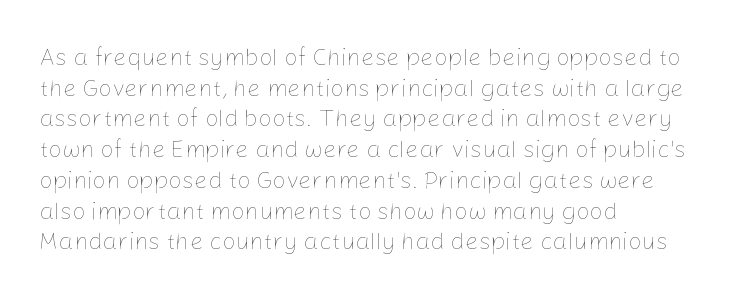
Is the type heavy? It reads as light-to-regular instead. Leftover space on each line is placed entirely after the last word. Characters follow at the spacing the type designer built in. The passage shown stacks its lines at a standard gap.
